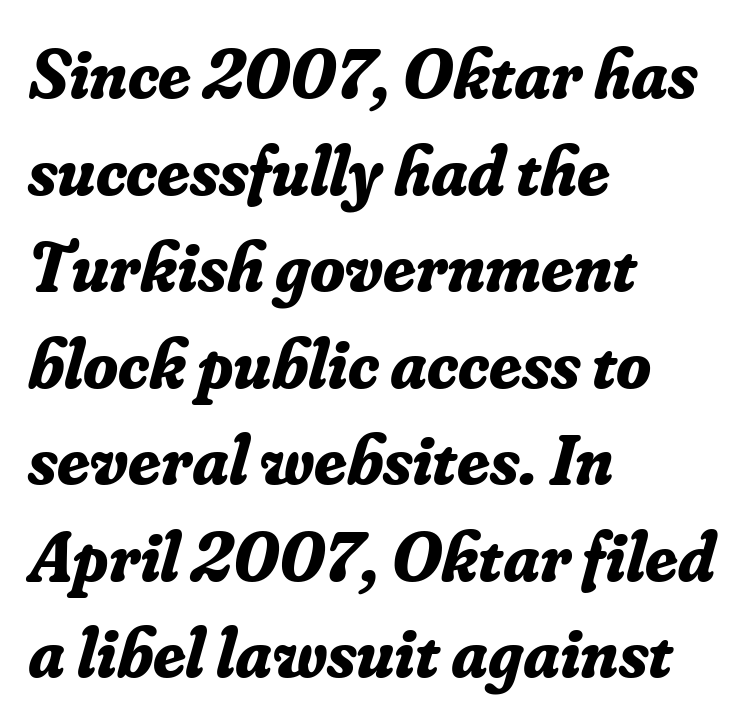
Q: Is the text bold? A: Yes.
Q: Is the text italic (slanted)? A: Yes, it leans right by about 16 degrees.
Q: Is the typeface a serif or a sans-serif typeface? A: Serif.
Q: Is the text underlined? A: No.
Q: How is the paragraph aligned? A: Left-aligned.
Q: Is the spacing between letters normal or unusually wide? A: Normal.
Q: Is the spacing between lines tight, normal or loose? A: Normal.
Q: Width (condensed, normal, or wide)? A: Normal.
Q: Stroke contrast? A: Low.
Q: x-height? A: Small.
Q: Monospaced? A: No.
